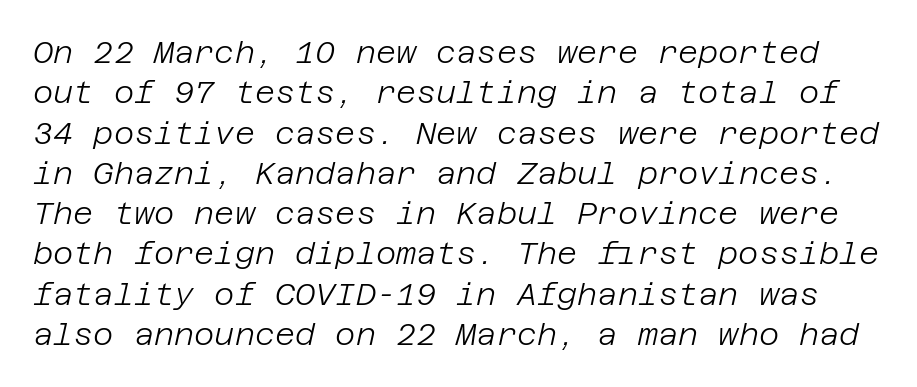
{"italic": "yes", "lean": "right", "slant_degrees": 12, "bold": "no", "weight": "light", "width": "normal", "stroke_contrast": "low", "x_height": "large", "underline": "no", "line_spacing": "normal", "line_spacing_ratio": 1.3, "letter_spacing": "normal", "letter_spacing_em": 0.0, "glyph_px": 31}
